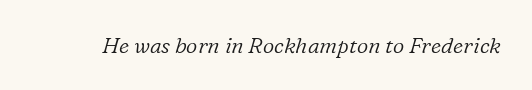
The characters are drawn with everyday or finer stroke widths. You could call the tracking neutral — neither tight nor loose. Descender tails drop into unmarked territory. The axis of the letterforms is tilted away from vertical.
